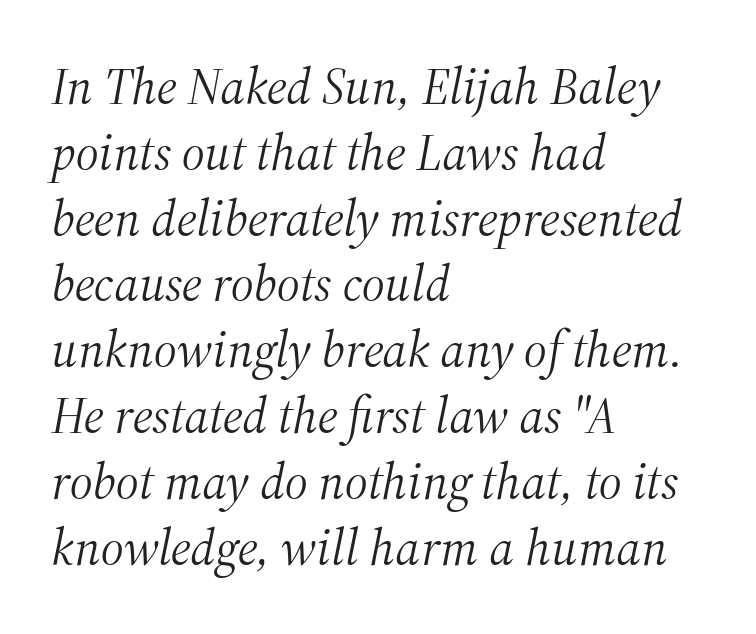
The image shows 51 px light serif type, italic (leaning right); set left-aligned, normal line spacing (1.29x), normal letter spacing, not underlined; medium stroke contrast and a medium x-height.
